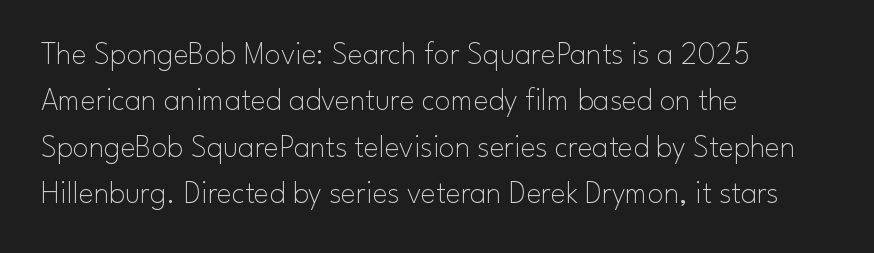
The image shows 32 px thin sans-serif type, upright; set left-aligned, normal line spacing (1.45x), normal letter spacing, not underlined; low stroke contrast and a small x-height.
